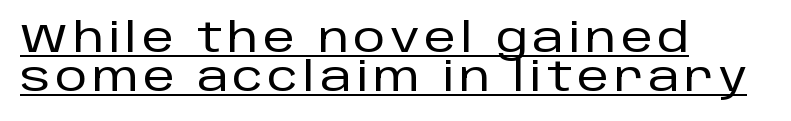
The image shows 40 px sans-serif type, upright; set left-aligned, tight line spacing (0.97x), underlined; low stroke contrast and a large x-height.
